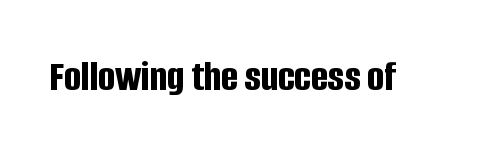
{"serif": "no", "italic": "no", "bold": "yes", "weight": "bold", "width": "condensed", "stroke_contrast": "low", "x_height": "large", "monospaced": "no", "underline": "no", "letter_spacing": "normal", "letter_spacing_em": 0.0, "glyph_px": 44}
